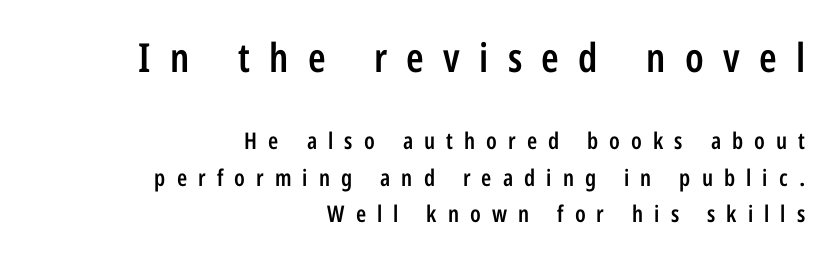
The image shows 40 px semibold, condensed sans-serif type, upright; set right-aligned, normal line spacing (1.58x), unusually wide letter spacing (+0.48 em), not underlined; the first (top) block is 1.74x larger; low stroke contrast and a medium x-height.
